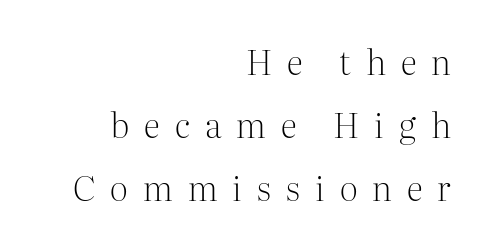
{"serif": "yes", "italic": "no", "bold": "no", "weight": "light", "width": "normal", "stroke_contrast": "medium", "x_height": "medium", "monospaced": "no", "underline": "no", "align": "right", "line_spacing_ratio": 1.85, "letter_spacing": "wide", "letter_spacing_em": 0.44, "glyph_px": 34}
